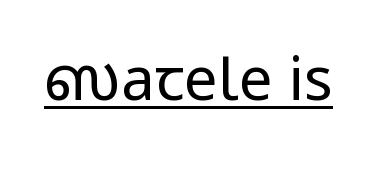
{"serif": "no", "italic": "no", "bold": "no", "weight": "regular", "width": "normal", "stroke_contrast": "low", "x_height": "medium", "monospaced": "no", "underline": "yes", "letter_spacing": "normal", "letter_spacing_em": 0.0, "glyph_px": 60}
